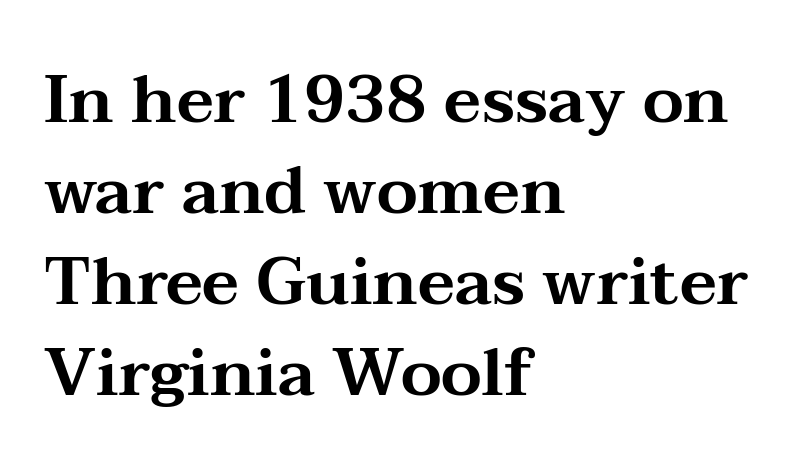
Q: Is the text italic (slanted)? A: No, it is upright.
Q: Is the typeface a serif or a sans-serif typeface? A: Serif.
Q: Is the text underlined? A: No.
Q: How is the paragraph aligned? A: Left-aligned.
Q: Is the spacing between letters normal or unusually wide? A: Normal.
Q: Is the spacing between lines tight, normal or loose? A: Normal.
Q: Width (condensed, normal, or wide)? A: Wide.
Q: Stroke contrast? A: Medium.
Q: x-height? A: Medium.
Q: Monospaced? A: No.
